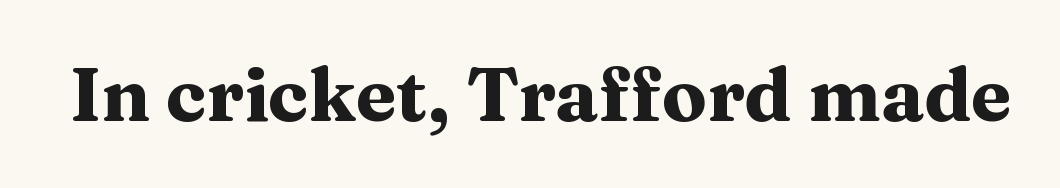
The strokes are fattened all the way to bold. Does the lettering tilt? It doesn't — this is upright. Does the type have serifs? Yes, each stem ends in a small foot. The line texture is even and compact thanks to regular tracking. The rendering uses natural spacing where letterforms have individual widths.
